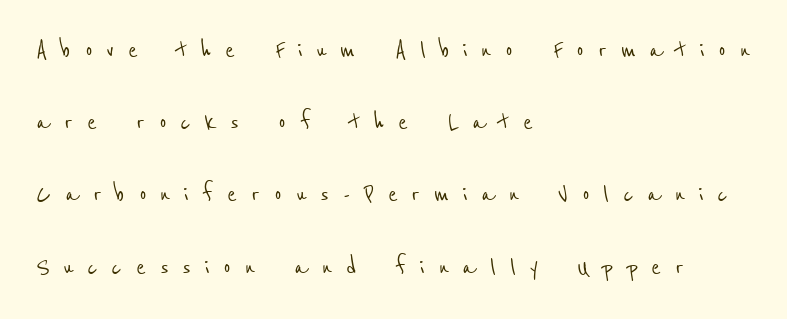
Q: Is the typeface a serif or a sans-serif typeface? A: Sans-serif.
Q: Is the text underlined? A: No.
Q: How is the paragraph aligned? A: Left-aligned.
Q: Is the spacing between letters normal or unusually wide? A: Unusually wide.
Q: Is the spacing between lines tight, normal or loose? A: Loose.
Q: Width (condensed, normal, or wide)? A: Condensed.
Q: Stroke contrast? A: Low.
Q: x-height? A: Medium.
Q: Monospaced? A: No.
